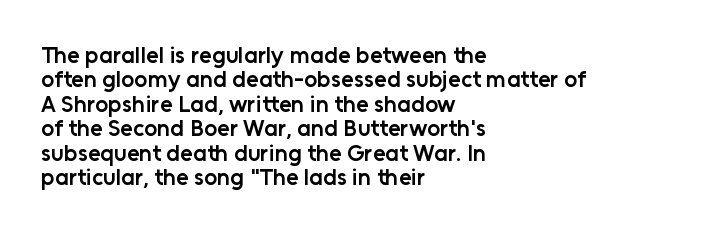
Q: Is the text bold? A: Semi-bold.
Q: Is the text italic (slanted)? A: No, it is upright.
Q: Is the text underlined? A: No.
Q: How is the paragraph aligned? A: Left-aligned.
Q: Is the spacing between letters normal or unusually wide? A: Normal.
Q: Is the spacing between lines tight, normal or loose? A: Tight.
